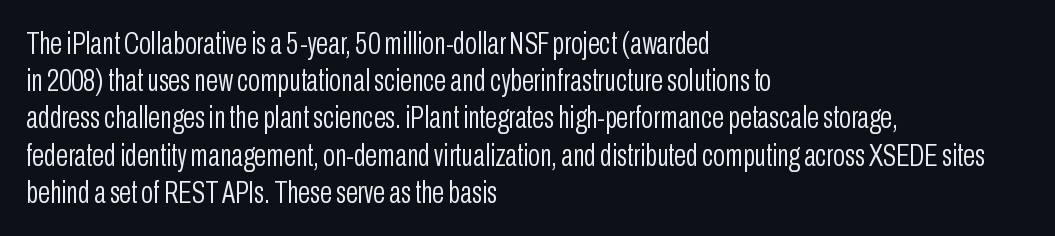
The image shows 31 px light, condensed sans-serif type, upright; set left-aligned, line spacing 1.2x, normal letter spacing, not underlined; low stroke contrast and a medium x-height.
